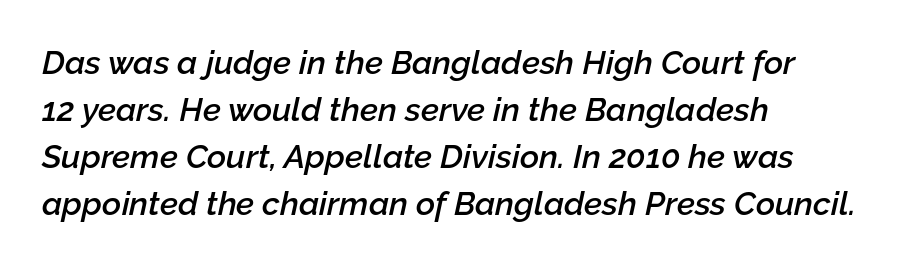
Do the characters align in a grid? No, the font is proportional. Evenly set lines give the paragraph a standard silhouette. Words appear dense and cohesive because spacing is normal. Notice the strokes are somewhat thickened but not fully heavy: this is a semibold. The passage shown is not underscored anywhere. A classic flush-left, rag-right setting is used for this passage.
